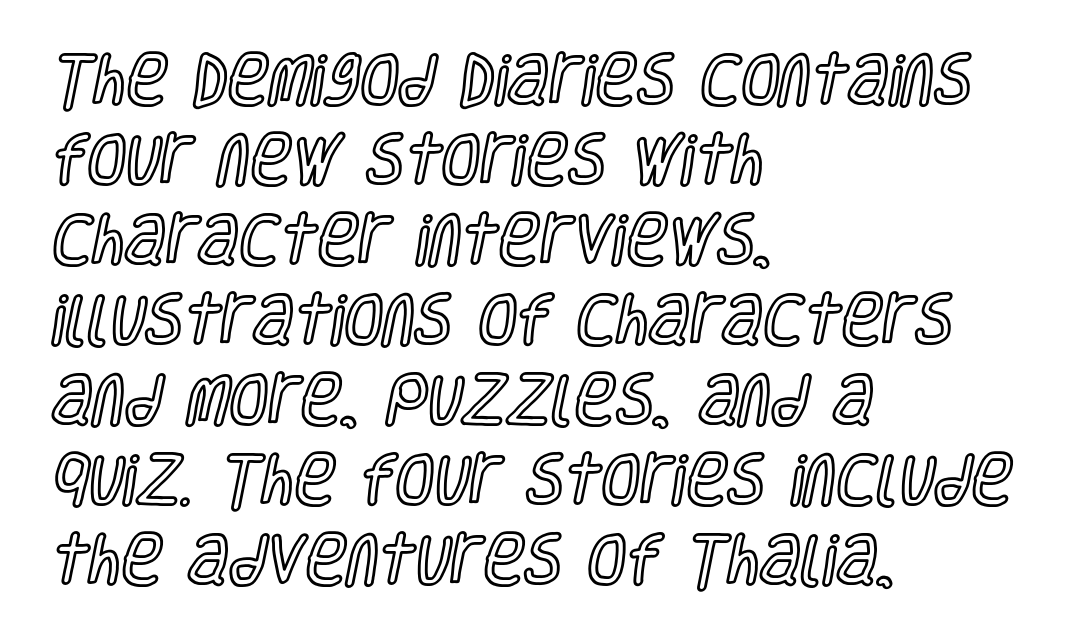
Q: Is the text italic (slanted)? A: Yes.
Q: Is the text underlined? A: No.
Q: How is the paragraph aligned? A: Left-aligned.
Q: Is the spacing between letters normal or unusually wide? A: Normal.
Q: Is the spacing between lines tight, normal or loose? A: Normal.
Q: Width (condensed, normal, or wide)? A: Condensed.
Q: x-height? A: Large.
Q: Monospaced? A: No.
